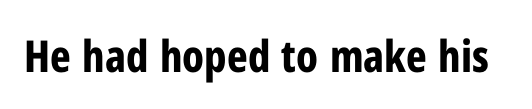
The image shows 44 px bold, condensed sans-serif type, upright; set normal letter spacing, not underlined; low stroke contrast and a medium x-height.
